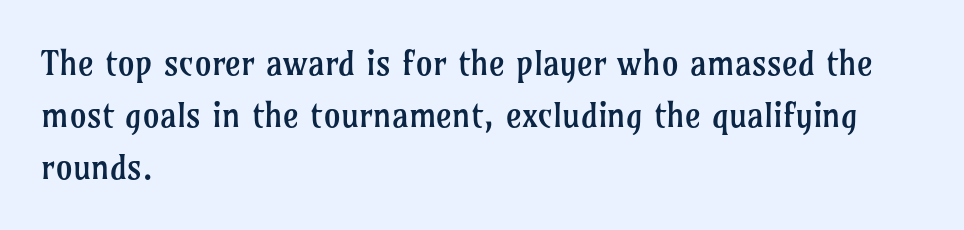
{"serif": "yes", "italic": "no", "bold": "no", "weight": "regular", "width": "normal", "stroke_contrast": "low", "x_height": "medium", "monospaced": "no", "underline": "no", "align": "left", "line_spacing": "normal", "line_spacing_ratio": 1.53, "letter_spacing": "normal", "letter_spacing_em": 0.0, "glyph_px": 34}
